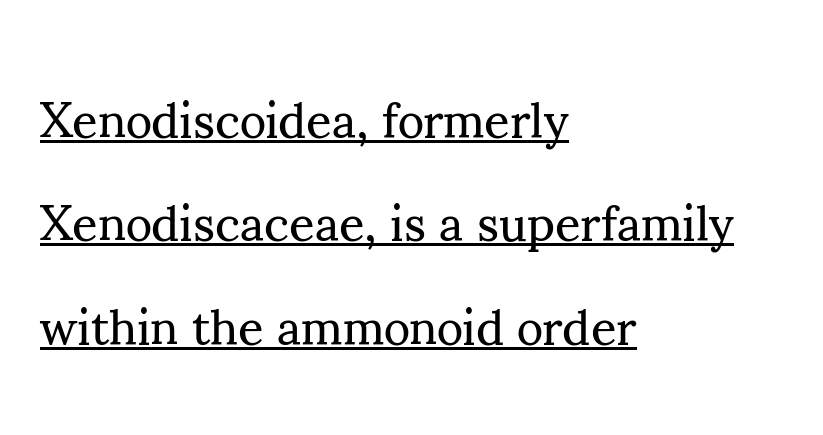
Character widths vary here, with narrow letters taking less room than wide ones. In CSS terms this would be text-align: left. Posture: upright roman. Successive baselines arrive slowly, with a big drop between each. The passage shown is underscored from start to finish.
